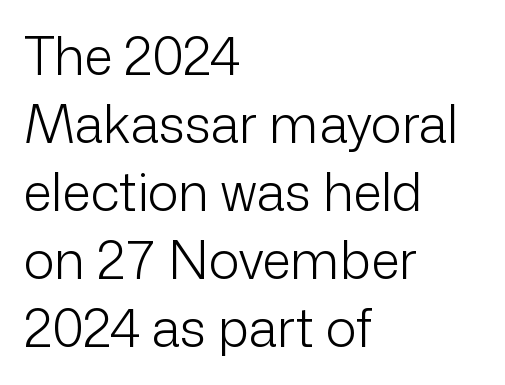
Q: Is the text bold? A: No.
Q: Is the text italic (slanted)? A: No, it is upright.
Q: Is the typeface a serif or a sans-serif typeface? A: Sans-serif.
Q: Is the text underlined? A: No.
Q: How is the paragraph aligned? A: Left-aligned.
Q: Is the spacing between letters normal or unusually wide? A: Normal.
Q: Is the spacing between lines tight, normal or loose? A: Normal.
Q: Width (condensed, normal, or wide)? A: Normal.
Q: Stroke contrast? A: Low.
Q: x-height? A: Medium.
Q: Monospaced? A: No.
